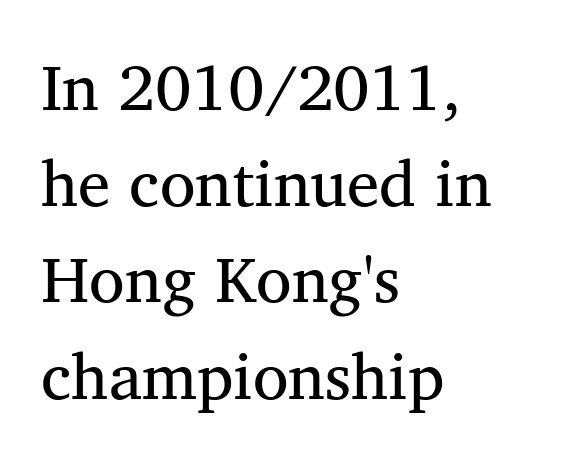
Q: Is the text bold? A: No.
Q: Is the text italic (slanted)? A: No, it is upright.
Q: Is the typeface a serif or a sans-serif typeface? A: Serif.
Q: Is the text underlined? A: No.
Q: How is the paragraph aligned? A: Left-aligned.
Q: Is the spacing between letters normal or unusually wide? A: Normal.
Q: Is the spacing between lines tight, normal or loose? A: Normal.
Q: Width (condensed, normal, or wide)? A: Normal.
Q: Stroke contrast? A: Medium.
Q: x-height? A: Medium.
Q: Monospaced? A: No.
